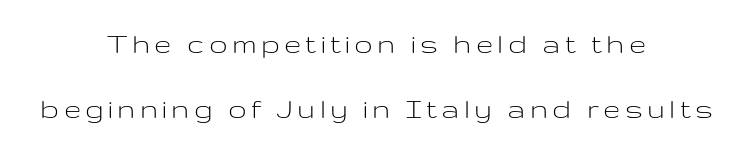
The image shows 31 px light, wide sans-serif type, upright; set centered, loose line spacing (2.1x), not underlined; low stroke contrast and a medium x-height.
